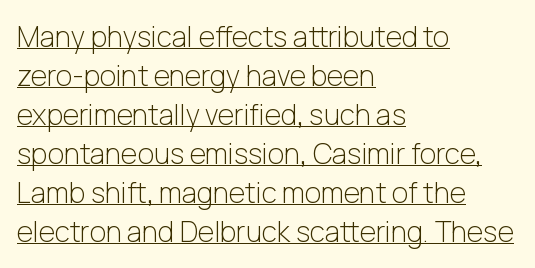
{"serif": "no", "italic": "no", "bold": "no", "weight": "light", "width": "normal", "stroke_contrast": "low", "x_height": "medium", "monospaced": "no", "underline": "yes", "align": "left", "line_spacing": "normal", "line_spacing_ratio": 1.39, "letter_spacing": "normal", "letter_spacing_em": 0.0, "glyph_px": 28}
